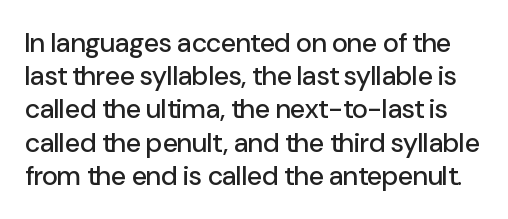
Q: Is the text italic (slanted)? A: No, it is upright.
Q: Is the text underlined? A: No.
Q: Is the spacing between letters normal or unusually wide? A: Normal.
